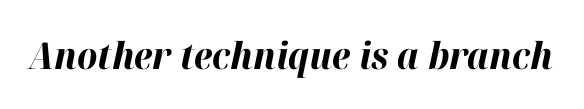
The image shows 37 px bold type, italic (leaning right); set normal letter spacing, not underlined; high stroke contrast and a medium x-height.
